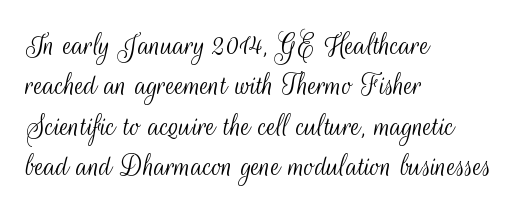
Note the varied advance widths — an 'i' is clearly narrower than an 'm'. Descenders hang freely into open space. A quiet, ordinary-to-light weight characterises the typeface. Every row of glyphs begins at an identical x-position on the left. Observe the absence of serifs on each vertical stroke in this sample.
